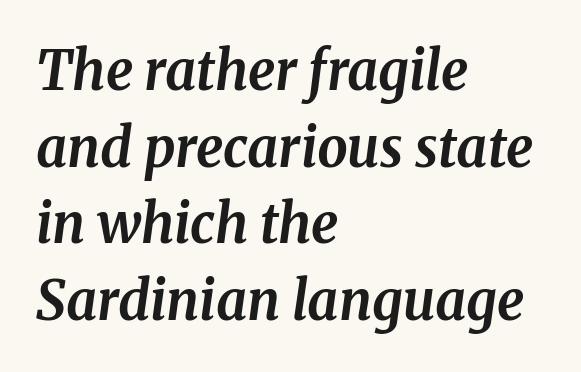
{"serif": "yes", "italic": "yes", "lean": "right", "slant_degrees": 8, "bold": "yes", "weight": "bold", "width": "normal", "stroke_contrast": "medium", "x_height": "medium", "monospaced": "no", "underline": "no", "align": "left", "line_spacing": "normal", "line_spacing_ratio": 1.42, "letter_spacing": "normal", "letter_spacing_em": 0.0, "glyph_px": 54}
